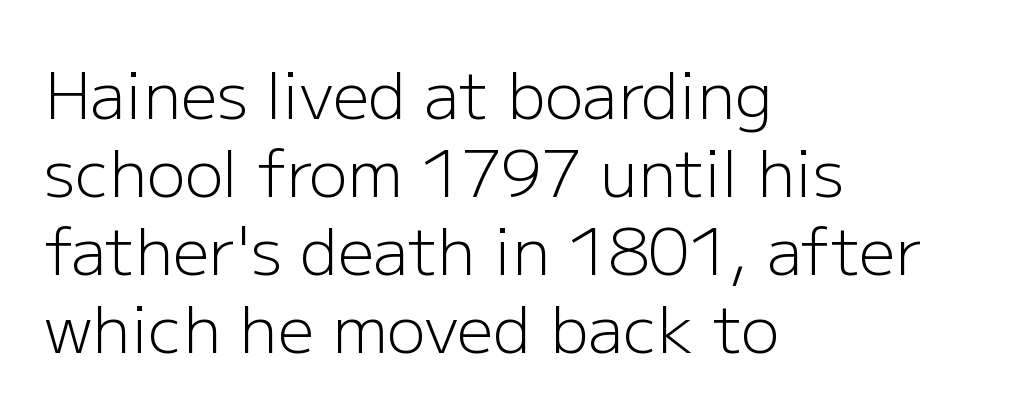
Q: Is the text bold? A: No.
Q: Is the text italic (slanted)? A: No, it is upright.
Q: Is the typeface a serif or a sans-serif typeface? A: Sans-serif.
Q: Is the text underlined? A: No.
Q: How is the paragraph aligned? A: Left-aligned.
Q: Is the spacing between letters normal or unusually wide? A: Normal.
Q: Width (condensed, normal, or wide)? A: Normal.
Q: Stroke contrast? A: Low.
Q: x-height? A: Medium.
Q: Monospaced? A: No.
